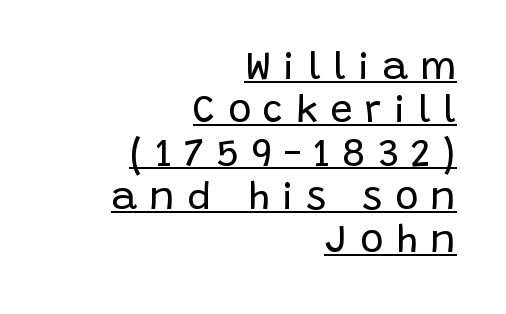
The image shows 39 px regular-weight sans-serif type, upright; set right-aligned, tight line spacing (1.11x), unusually wide letter spacing (+0.32 em), underlined; low stroke contrast and a large x-height.
